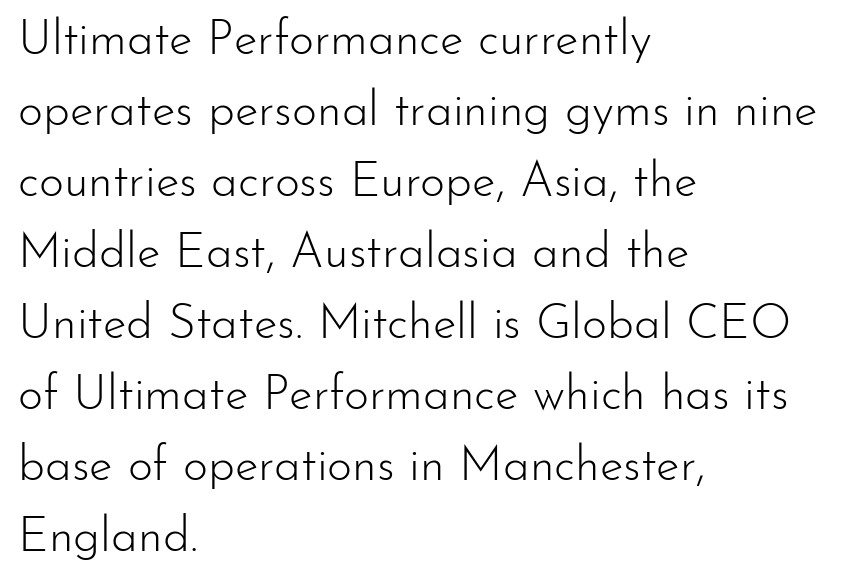
The text was rendered using a sans face with plain stroke endings. No extra ink here — the face is not bold. This is roman type, the default non-slanted kind. Looks like regular typesetting: each glyph gets only the width it needs. Every row of glyphs begins at an identical x-position on the left. Just letters on the line, the space beneath them empty.
